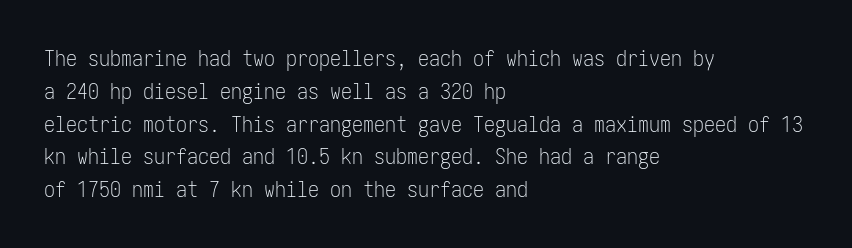
Q: Is the text bold? A: No.
Q: Is the text italic (slanted)? A: No, it is upright.
Q: Is the text underlined? A: No.
Q: How is the paragraph aligned? A: Left-aligned.
Q: Is the spacing between letters normal or unusually wide? A: Normal.
Q: Is the spacing between lines tight, normal or loose? A: Normal.
